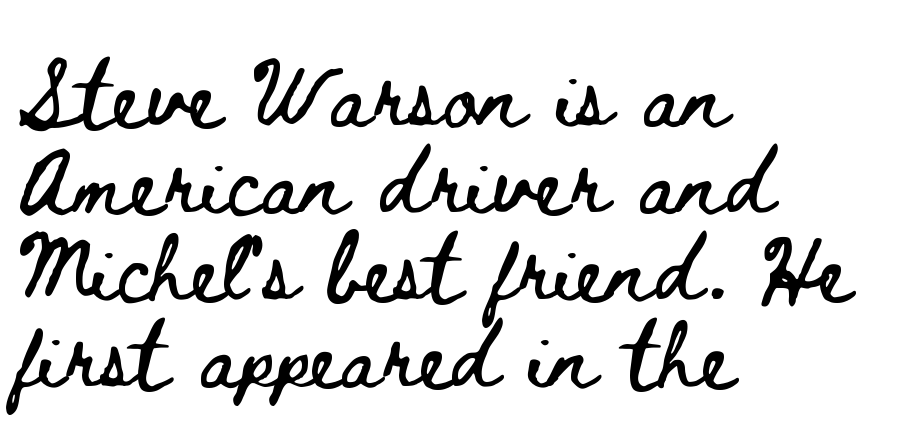
Q: Is the text underlined? A: No.
Q: How is the paragraph aligned? A: Left-aligned.
Q: Is the spacing between letters normal or unusually wide? A: Normal.
Q: Is the spacing between lines tight, normal or loose? A: Normal.
Q: Width (condensed, normal, or wide)? A: Wide.
Q: Stroke contrast? A: Low.
Q: x-height? A: Small.
Q: Monospaced? A: No.
